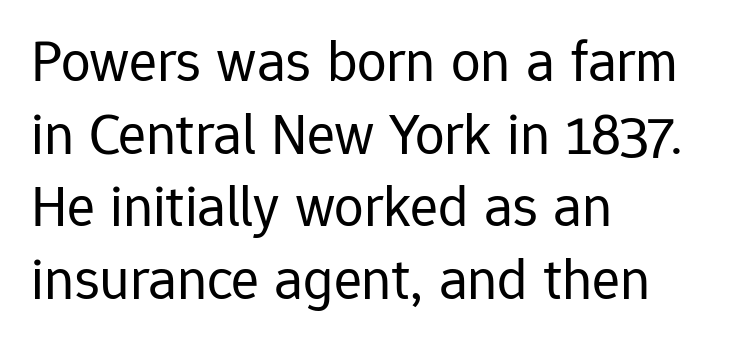
Q: Is the text bold? A: No.
Q: Is the text italic (slanted)? A: No, it is upright.
Q: Is the typeface a serif or a sans-serif typeface? A: Sans-serif.
Q: Is the text underlined? A: No.
Q: How is the paragraph aligned? A: Left-aligned.
Q: Is the spacing between letters normal or unusually wide? A: Normal.
Q: Width (condensed, normal, or wide)? A: Normal.
Q: Stroke contrast? A: Low.
Q: x-height? A: Medium.
Q: Monospaced? A: No.
